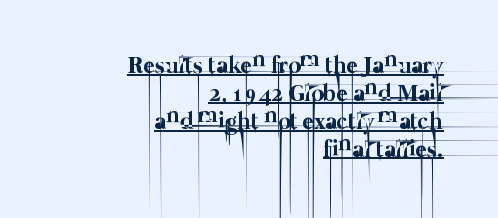
The image shows 24 px text type; set right-aligned, line spacing 1.16x, normal letter spacing, underlined.
